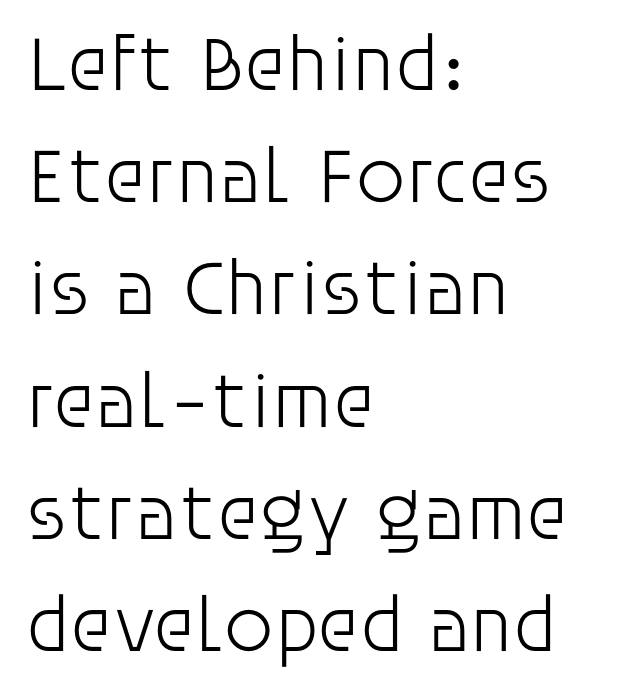
Q: Is the text bold? A: No.
Q: Is the text italic (slanted)? A: No, it is upright.
Q: Is the typeface a serif or a sans-serif typeface? A: Sans-serif.
Q: Is the text underlined? A: No.
Q: How is the paragraph aligned? A: Left-aligned.
Q: Is the spacing between letters normal or unusually wide? A: Normal.
Q: Is the spacing between lines tight, normal or loose? A: Normal.
Q: Width (condensed, normal, or wide)? A: Normal.
Q: Stroke contrast? A: Low.
Q: x-height? A: Large.
Q: Monospaced? A: No.
